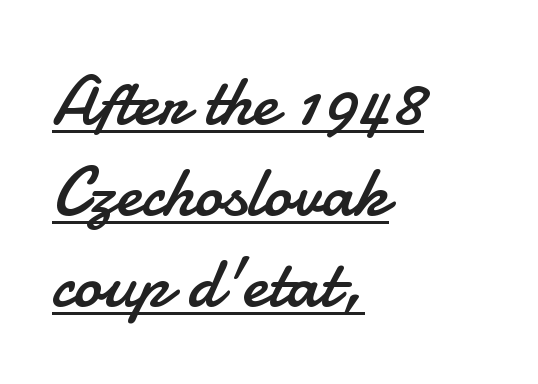
The image shows 71 px regular-weight sans-serif type; set left-aligned, normal line spacing (1.28x), normal letter spacing, underlined; low stroke contrast and a small x-height.
